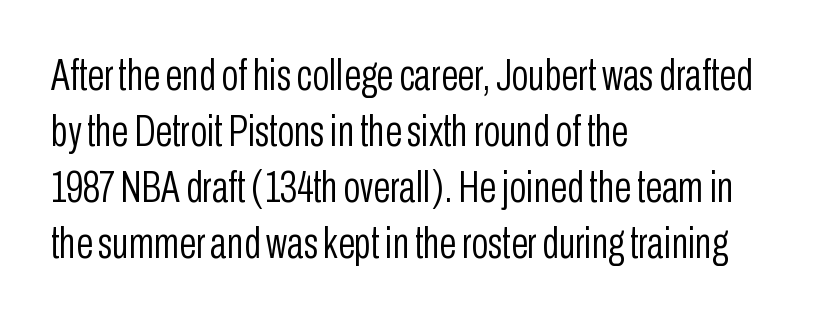
Q: Is the text bold? A: No.
Q: Is the text italic (slanted)? A: No, it is upright.
Q: Is the typeface a serif or a sans-serif typeface? A: Sans-serif.
Q: Is the text underlined? A: No.
Q: How is the paragraph aligned? A: Left-aligned.
Q: Is the spacing between letters normal or unusually wide? A: Normal.
Q: Is the spacing between lines tight, normal or loose? A: Normal.
Q: Width (condensed, normal, or wide)? A: Condensed.
Q: Stroke contrast? A: Low.
Q: x-height? A: Medium.
Q: Monospaced? A: No.
